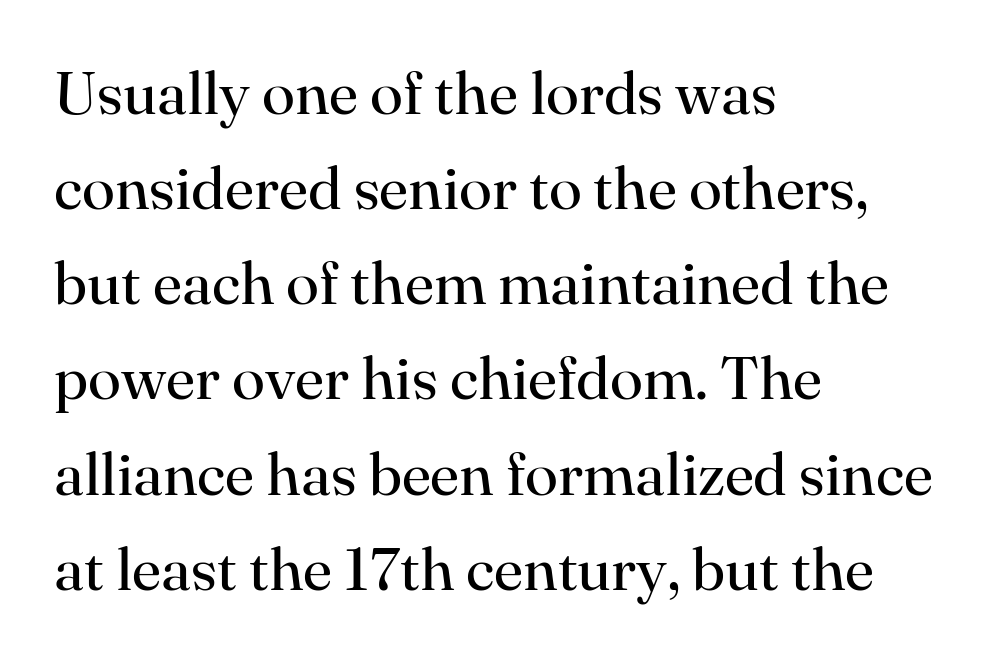
{"serif": "yes", "italic": "no", "bold": "no", "weight": "regular", "width": "normal", "stroke_contrast": "high", "x_height": "small", "monospaced": "no", "underline": "no", "align": "left", "line_spacing": "normal", "line_spacing_ratio": 1.56, "letter_spacing": "normal", "letter_spacing_em": 0.0, "glyph_px": 61}
